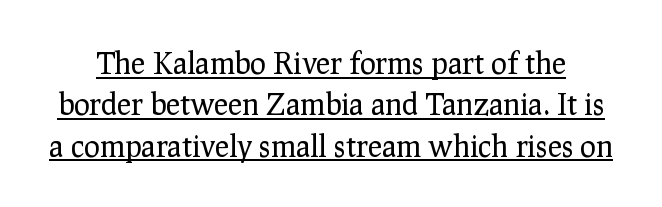
The image shows 30 px regular-weight serif type, upright; set normal line spacing (1.38x), normal letter spacing, underlined; low stroke contrast and a medium x-height.
